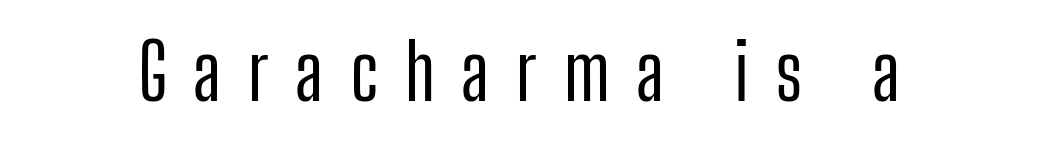
The image shows 78 px condensed sans-serif type, upright; set unusually wide letter spacing (+0.34 em), not underlined; low stroke contrast and a medium x-height.
